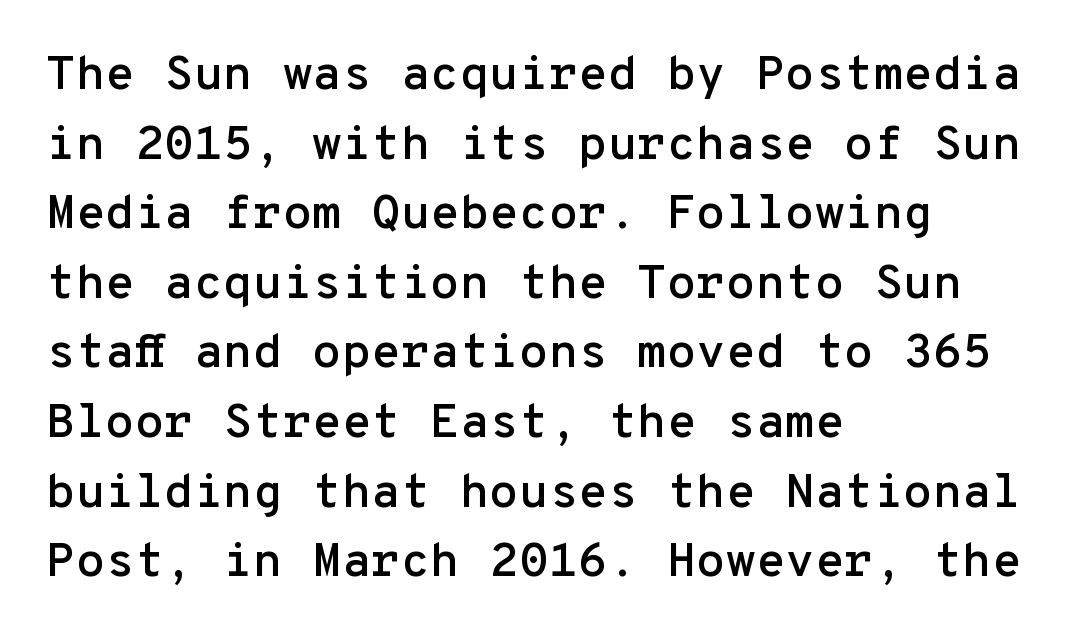
{"serif": "no", "italic": "no", "width": "normal", "stroke_contrast": "low", "x_height": "medium", "monospaced": "yes", "underline": "no", "align": "left", "line_spacing": "normal", "line_spacing_ratio": 1.45, "letter_spacing": "normal", "letter_spacing_em": 0.0, "glyph_px": 48}
